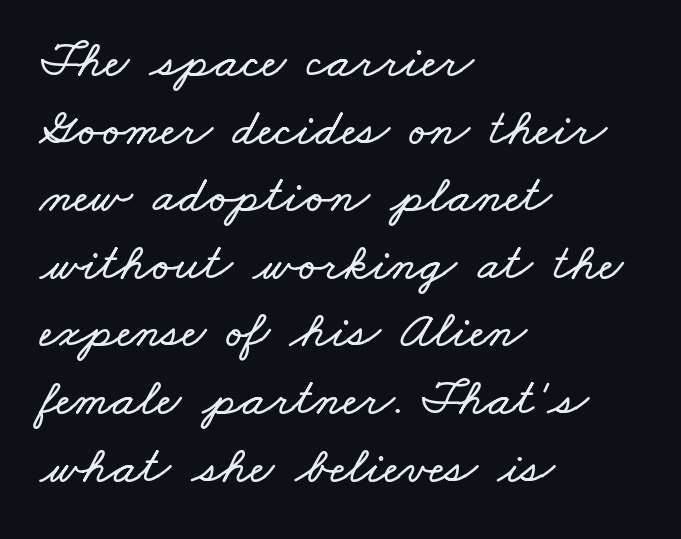
Q: Is the text underlined? A: No.
Q: How is the paragraph aligned? A: Left-aligned.
Q: Is the spacing between letters normal or unusually wide? A: Normal.
Q: Is the spacing between lines tight, normal or loose? A: Normal.
Q: Width (condensed, normal, or wide)? A: Wide.
Q: Stroke contrast? A: Low.
Q: x-height? A: Small.
Q: Monospaced? A: No.
